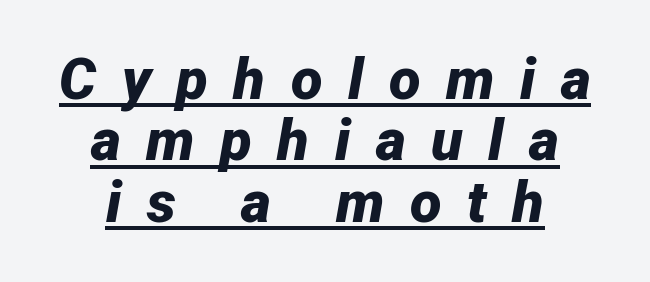
An italicized treatment has been applied to the whole sample. Between one letter and the next there's a generous, obvious gap. The face used here has the dense, thick strokes of a bold. Underlined type. In CSS terms this would be text-align: center. The letters advance in unequal steps, a hallmark of proportional type.
